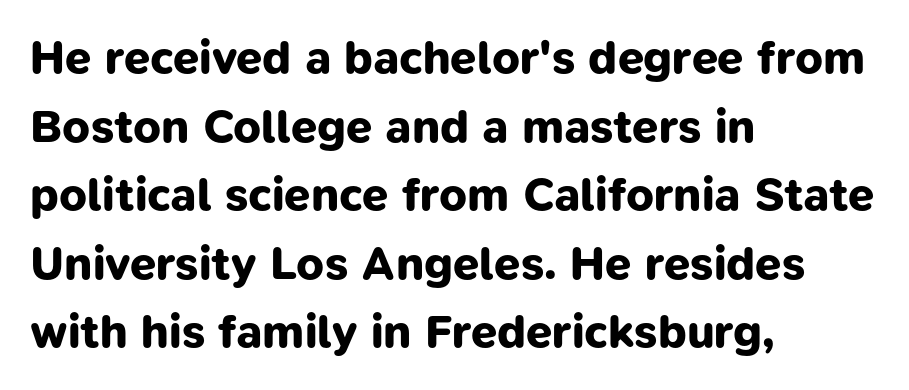
The passage shown stacks its lines at a standard gap. The font is running at its bold setting. Any mark beneath the type? The region is blank. Regarding serifs, this sample does without them. This rendering leaves character spacing at its baseline value.
